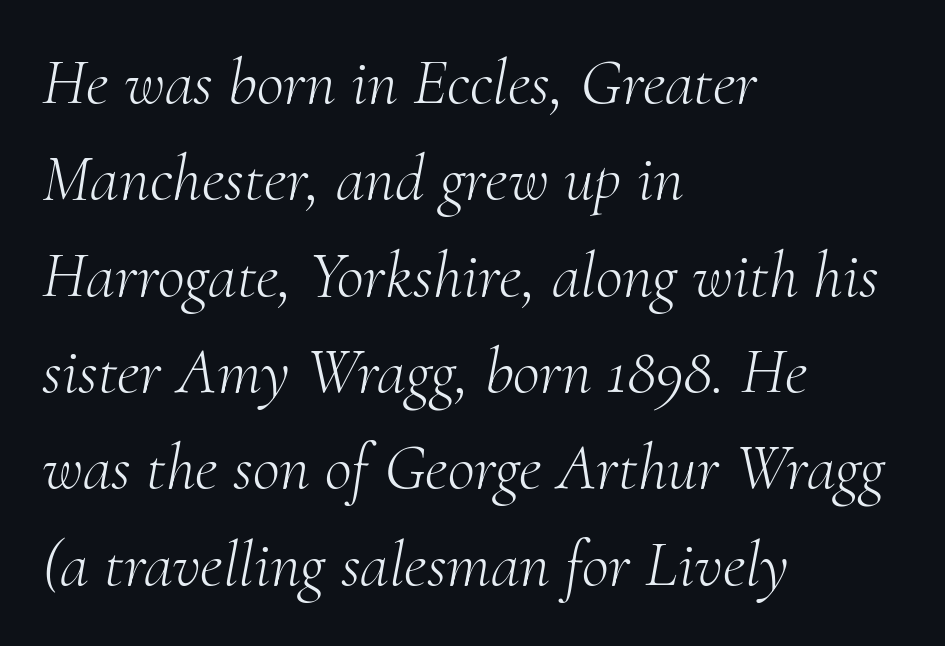
The image shows 66 px light serif type, italic (leaning right); set left-aligned, normal line spacing (1.46x), normal letter spacing, not underlined; medium stroke contrast and a small x-height.
